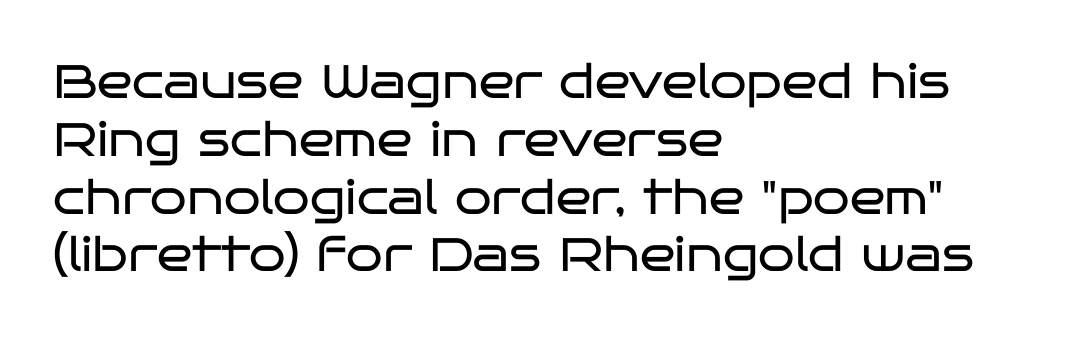
Q: Is the text bold? A: No.
Q: Is the text italic (slanted)? A: No, it is upright.
Q: Is the typeface a serif or a sans-serif typeface? A: Sans-serif.
Q: Is the text underlined? A: No.
Q: How is the paragraph aligned? A: Left-aligned.
Q: Is the spacing between letters normal or unusually wide? A: Normal.
Q: Width (condensed, normal, or wide)? A: Wide.
Q: Stroke contrast? A: Low.
Q: x-height? A: Large.
Q: Monospaced? A: No.
